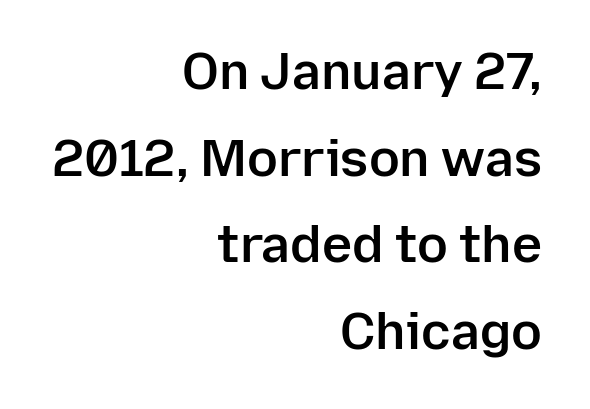
Default kerning and tracking; the words read as compact shapes. This is roman type, the default non-slanted kind. The font family rendered here belongs to the sans-serif group. Does the copy run flush right? Yes — the right margin is perfectly even. Typesetter's note: demi weight, one step under bold.
